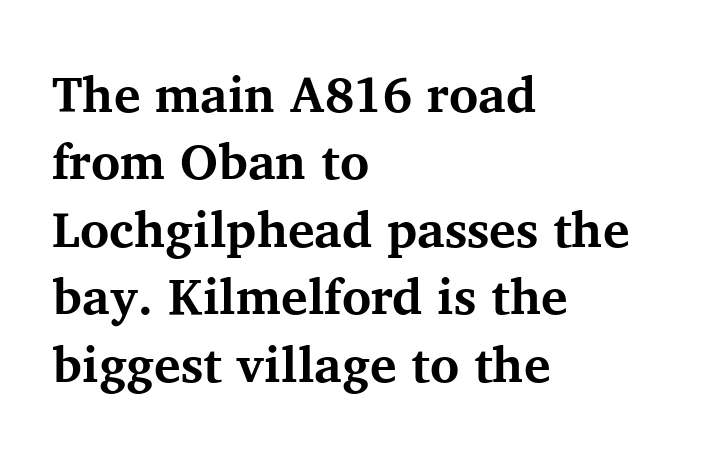
Classification — serif. Between one letter and the next there's only the usual sliver of space. Quick note: underline off. A roman cut, with each character standing at attention. Heavy-handed strokes throughout: this text is bold. This sample has the flowing, uneven cadence of proportional lettering.
